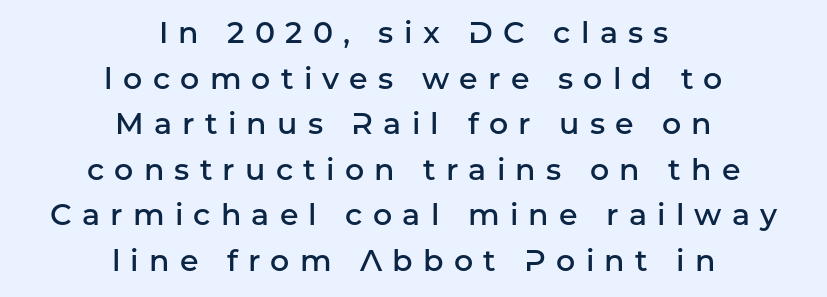
Substantial extra tracking has been applied to these lines. A typesetter would call this leading conventional body-copy spacing. Italic? Not at all — the glyphs are vertical. Anything drawn beneath the words? Only blank space.
